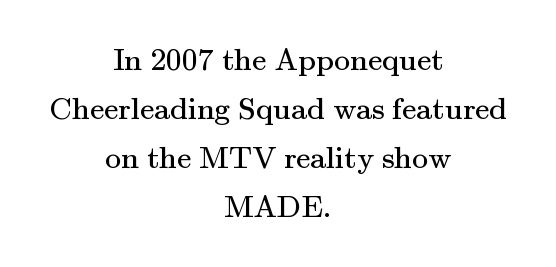
{"serif": "yes", "italic": "no", "bold": "no", "weight": "regular", "width": "normal", "stroke_contrast": "medium", "x_height": "small", "monospaced": "no", "underline": "no", "align": "center", "line_spacing": "normal", "line_spacing_ratio": 1.53, "letter_spacing": "normal", "letter_spacing_em": 0.0, "glyph_px": 32}
